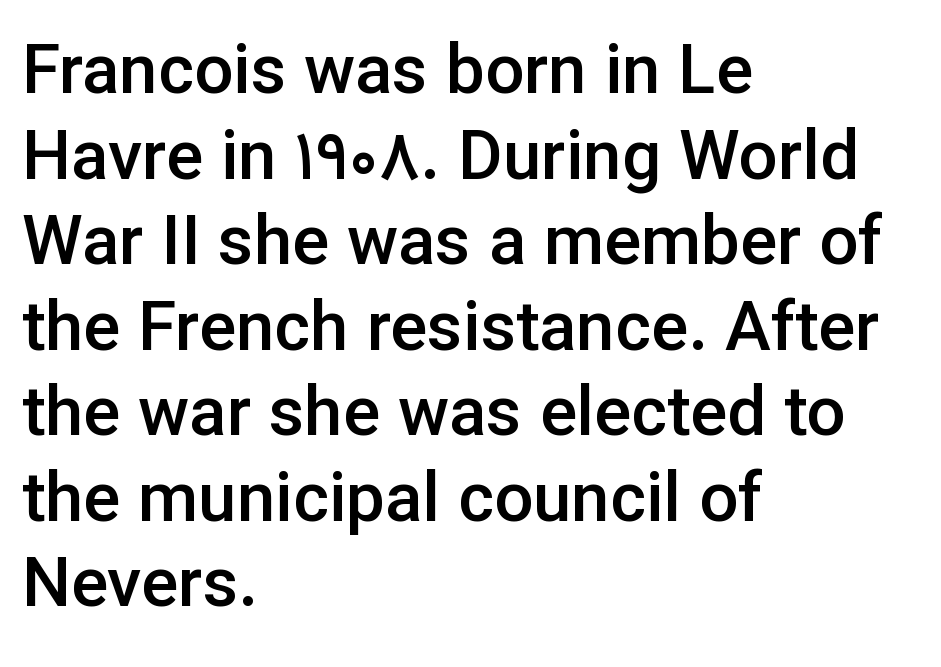
Check under the words: just untouched page. Unlike italic type, these characters show no tilt at all. The designer went with a sans here, leaving each stem footless. Is the block centered? No — it sits flush against the left margin. Stems and bowls a touch heavier than normal — semibold.
